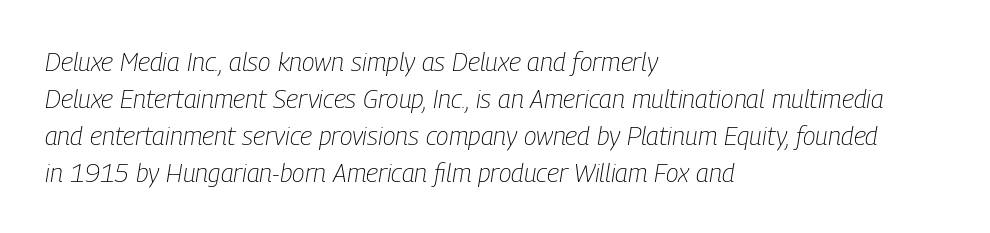
Q: Is the text bold? A: No.
Q: Is the text italic (slanted)? A: Yes, it leans right by about 9 degrees.
Q: Is the text underlined? A: No.
Q: How is the paragraph aligned? A: Left-aligned.
Q: Is the spacing between letters normal or unusually wide? A: Normal.
Q: Is the spacing between lines tight, normal or loose? A: Normal.
